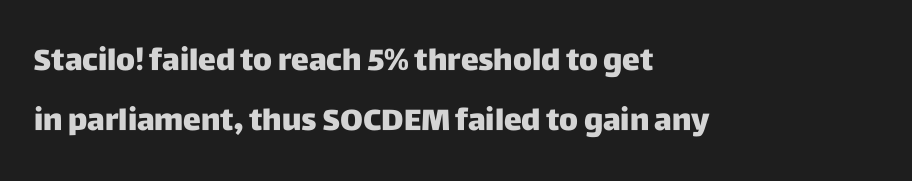
The lettering stays uniformly vertical, giving the passage a roman look. The face used here is rendered with its standard letterfit. The foot of each line stays bare and open. The vertical gap from one line to the next is large.
